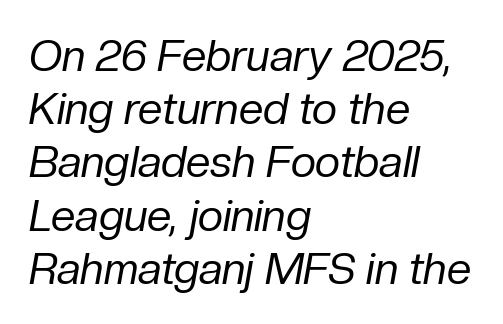
Q: Is the text bold? A: No.
Q: Is the text italic (slanted)? A: Yes, it leans right by about 10 degrees.
Q: Is the text underlined? A: No.
Q: How is the paragraph aligned? A: Left-aligned.
Q: Is the spacing between letters normal or unusually wide? A: Normal.
Q: Width (condensed, normal, or wide)? A: Normal.
Q: Stroke contrast? A: Low.
Q: x-height? A: Medium.
Q: Monospaced? A: No.
